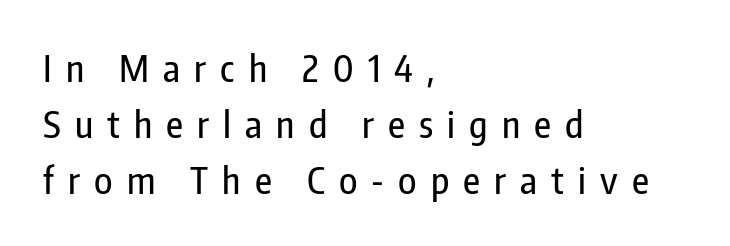
{"serif": "no", "italic": "no", "width": "condensed", "stroke_contrast": "low", "x_height": "medium", "monospaced": "no", "underline": "no", "align": "left", "line_spacing": "normal", "line_spacing_ratio": 1.51, "letter_spacing": "wide", "letter_spacing_em": 0.38, "glyph_px": 37}
